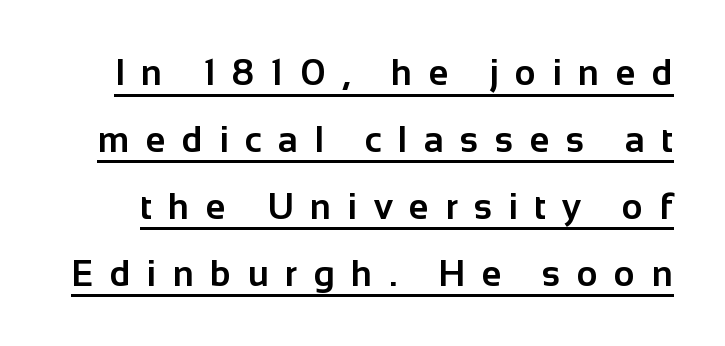
Posture: vertical. Notice how a bar underscores the lettering throughout. The face used here is rendered with a markedly widened letterfit. Grotesque or geometric, the face here clearly has no serifs.
